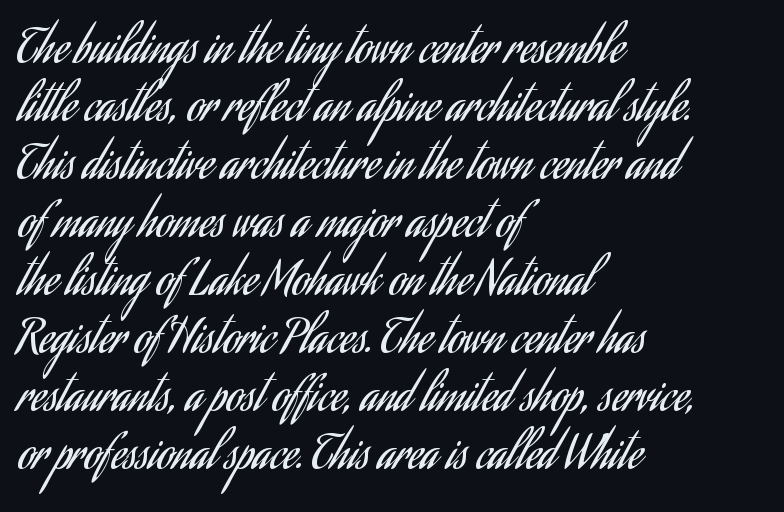
Q: Is the text bold? A: No.
Q: Is the text italic (slanted)? A: Yes.
Q: Is the typeface a serif or a sans-serif typeface? A: Sans-serif.
Q: Is the text underlined? A: No.
Q: How is the paragraph aligned? A: Left-aligned.
Q: Is the spacing between letters normal or unusually wide? A: Normal.
Q: Is the spacing between lines tight, normal or loose? A: Normal.
Q: Width (condensed, normal, or wide)? A: Condensed.
Q: Stroke contrast? A: Low.
Q: x-height? A: Small.
Q: Monospaced? A: No.
